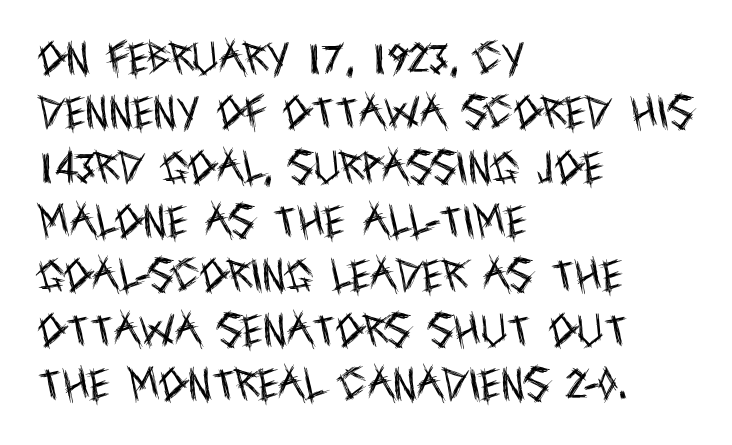
The image shows 36 px regular-weight, condensed sans-serif type, upright; set left-aligned, normal line spacing (1.51x), normal letter spacing, not underlined; a large x-height.
